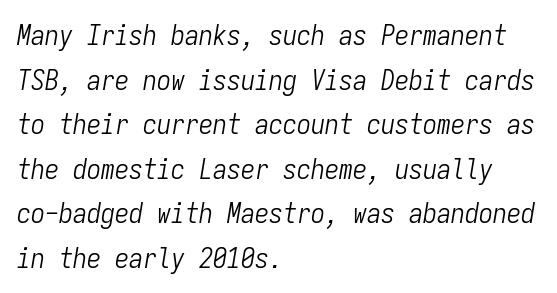
{"italic": "yes", "lean": "right", "slant_degrees": 9, "bold": "no", "weight": "light", "width": "condensed", "stroke_contrast": "low", "x_height": "medium", "monospaced": "yes", "underline": "no", "align": "left", "line_spacing": "normal", "line_spacing_ratio": 1.59, "letter_spacing": "normal", "letter_spacing_em": 0.0, "glyph_px": 28}
